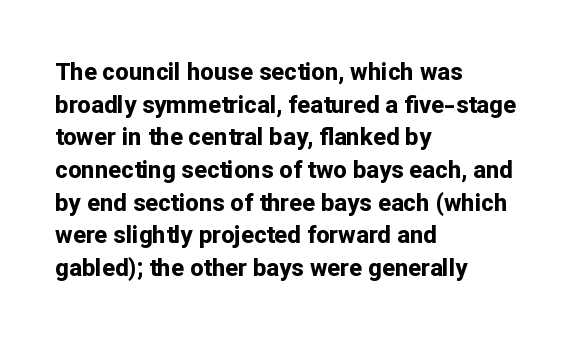
{"italic": "no", "bold": "yes", "underline": "no", "align": "left", "line_spacing": "normal", "line_spacing_ratio": 1.36, "letter_spacing": "normal", "letter_spacing_em": 0.0, "glyph_px": 24}
